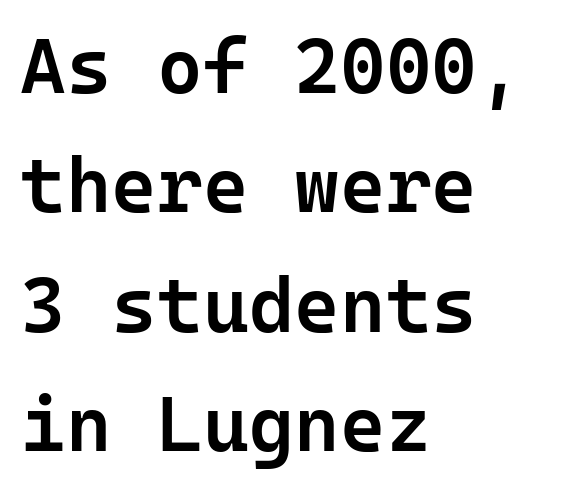
These lines are composed in type without serifs. Teacher's note: observe the even left margin — that is flush-left alignment. Looks like terminal output: every glyph gets an equal slot. The strip under each line holds only bare page. Slightly chunky letters — semibold, I'd say, not full bold. Baseline-to-baseline distance is the conventional proportion of letter height.
